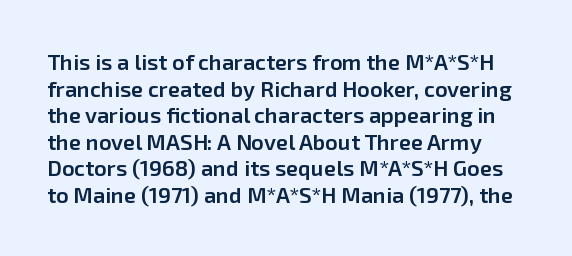
Q: Is the text bold? A: Semi-bold.
Q: Is the text italic (slanted)? A: No, it is upright.
Q: Is the text underlined? A: No.
Q: Is the spacing between letters normal or unusually wide? A: Normal.
